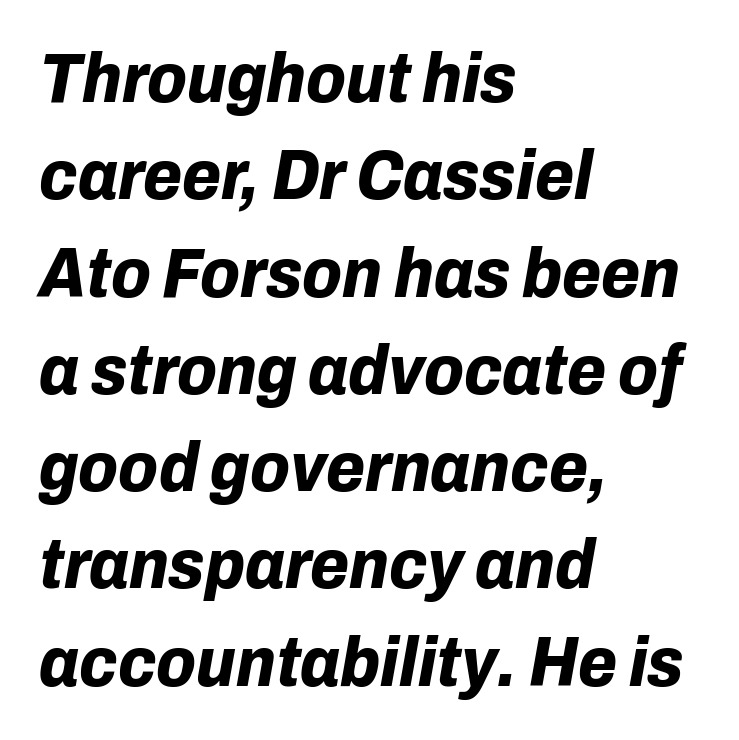
The image shows 71 px bold type, italic (leaning right); set left-aligned, normal line spacing (1.37x), normal letter spacing, not underlined; low stroke contrast and a medium x-height.
